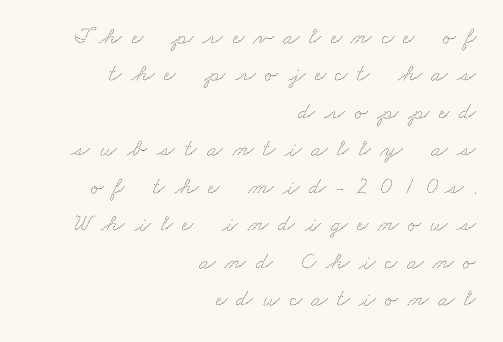
Q: Is the text underlined? A: No.
Q: How is the paragraph aligned? A: Right-aligned.
Q: Is the spacing between letters normal or unusually wide? A: Unusually wide.
Q: Is the spacing between lines tight, normal or loose? A: Normal.
